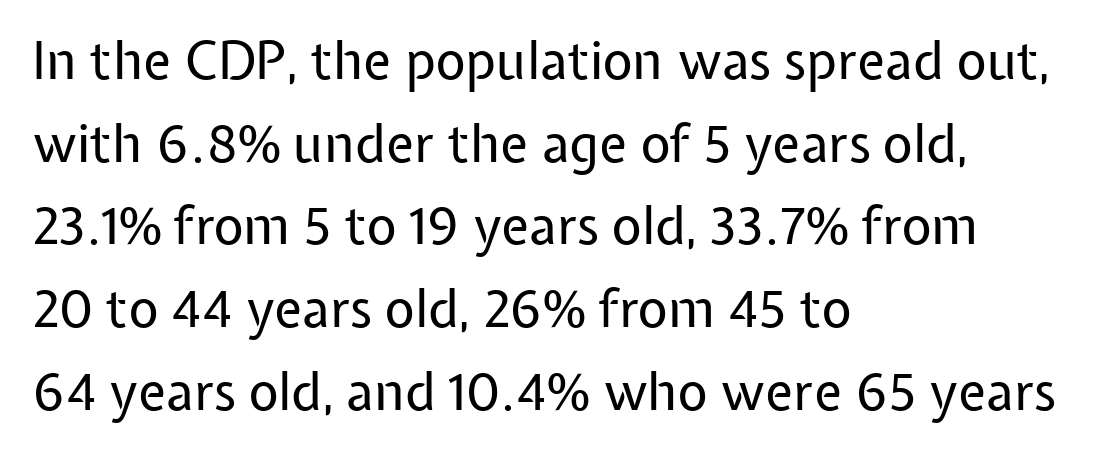
The image shows 52 px regular-weight sans-serif type, upright; set left-aligned, normal line spacing (1.59x), normal letter spacing, not underlined; low stroke contrast and a medium x-height.
